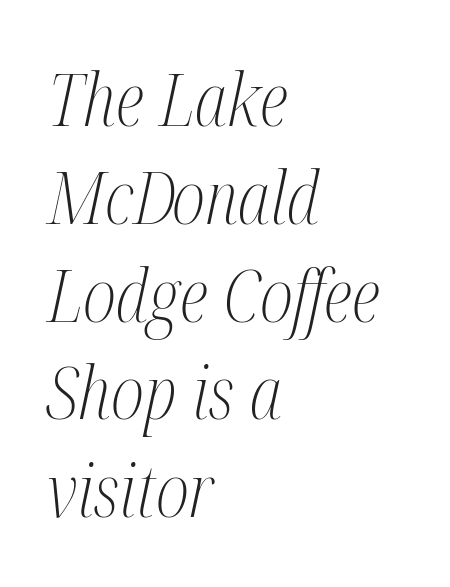
Q: Is the text bold? A: No.
Q: Is the text italic (slanted)? A: Yes, it leans right by about 12 degrees.
Q: Is the typeface a serif or a sans-serif typeface? A: Serif.
Q: Is the text underlined? A: No.
Q: How is the paragraph aligned? A: Left-aligned.
Q: Is the spacing between letters normal or unusually wide? A: Normal.
Q: Is the spacing between lines tight, normal or loose? A: Normal.
Q: Width (condensed, normal, or wide)? A: Condensed.
Q: Stroke contrast? A: Medium.
Q: x-height? A: Medium.
Q: Monospaced? A: No.
